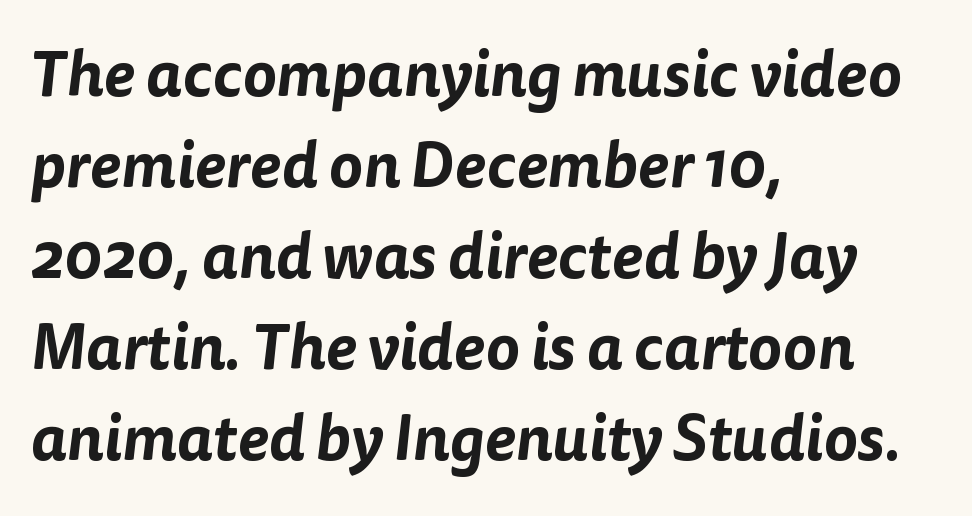
{"serif": "no", "width": "normal", "stroke_contrast": "low", "x_height": "medium", "monospaced": "no", "underline": "no", "align": "left", "line_spacing": "normal", "line_spacing_ratio": 1.42, "letter_spacing": "normal", "letter_spacing_em": 0.0, "glyph_px": 64}
